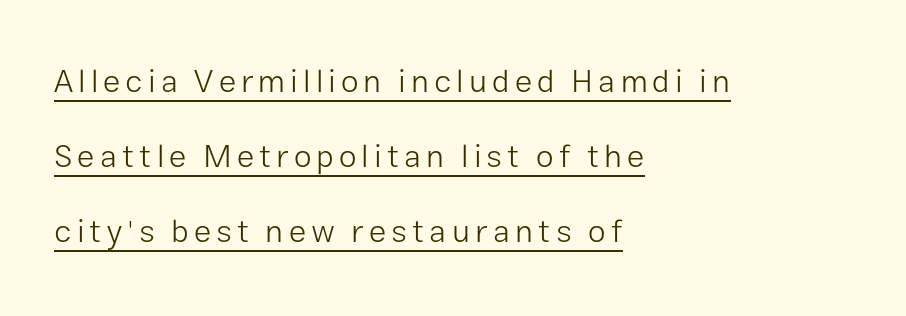
{"serif": "no", "italic": "no", "bold": "no", "weight": "light", "width": "normal", "stroke_contrast": "low", "x_height": "medium", "monospaced": "no", "underline": "yes", "align": "left", "line_spacing": "loose", "line_spacing_ratio": 2.35, "glyph_px": 32}
